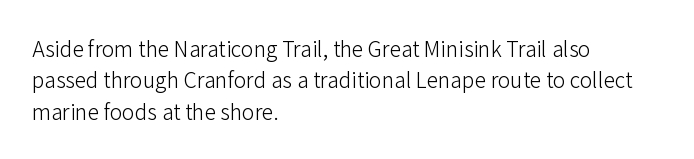
{"italic": "no", "bold": "no", "underline": "no", "align": "left", "line_spacing": "normal", "line_spacing_ratio": 1.5, "letter_spacing": "normal", "letter_spacing_em": 0.0, "glyph_px": 21}
